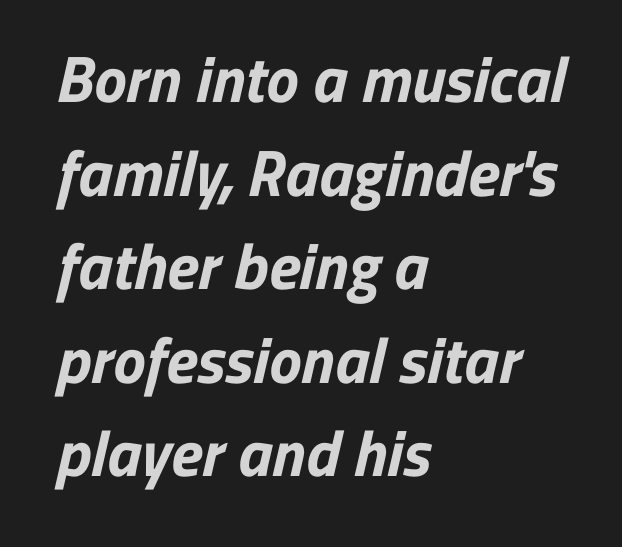
The image shows 65 px bold sans-serif type; set left-aligned, normal line spacing (1.44x), normal letter spacing, not underlined; low stroke contrast and a medium x-height.
